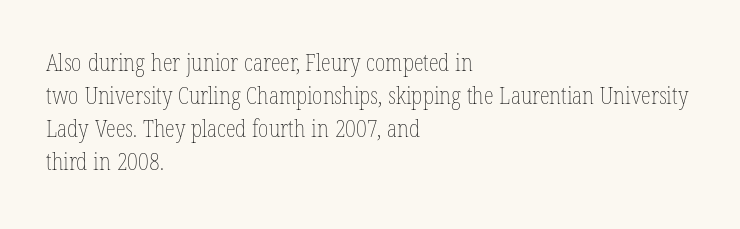
{"italic": "no", "bold": "no", "underline": "no", "align": "left", "line_spacing": "normal", "line_spacing_ratio": 1.44, "letter_spacing": "normal", "letter_spacing_em": 0.0, "glyph_px": 23}
